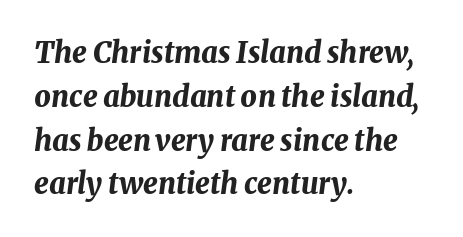
The image shows 29 px bold type, italic (leaning right); set left-aligned, normal line spacing (1.51x), normal letter spacing, not underlined; medium stroke contrast and a medium x-height.
